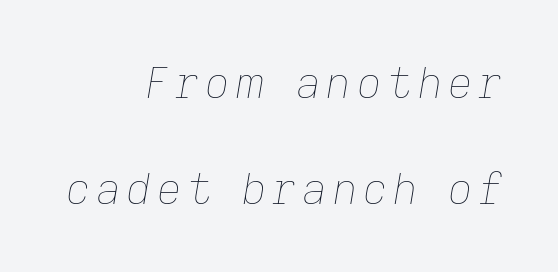
Q: Is the text bold? A: No.
Q: Is the text italic (slanted)? A: Yes, it leans right by about 9 degrees.
Q: Is the text underlined? A: No.
Q: How is the paragraph aligned? A: Right-aligned.
Q: Is the spacing between lines tight, normal or loose? A: Loose.
Q: Width (condensed, normal, or wide)? A: Normal.
Q: Stroke contrast? A: Low.
Q: x-height? A: Medium.
Q: Monospaced? A: No.
